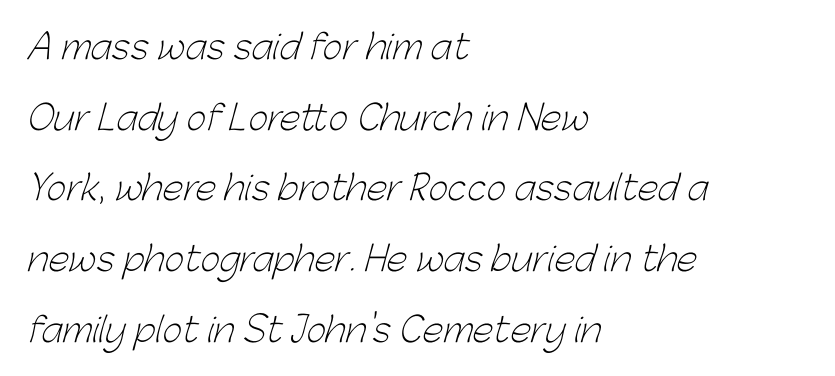
The image shows 34 px light sans-serif type; set left-aligned, loose line spacing (2.08x), normal letter spacing, not underlined; low stroke contrast and a medium x-height.
